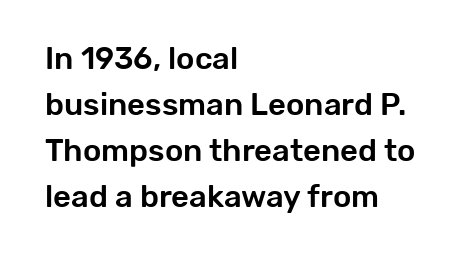
Vertical spacing — default. A roman cut, with each character standing at attention. A bare baseline throughout the passage. Compared with a centered layout, this one pins lines to the left instead.
